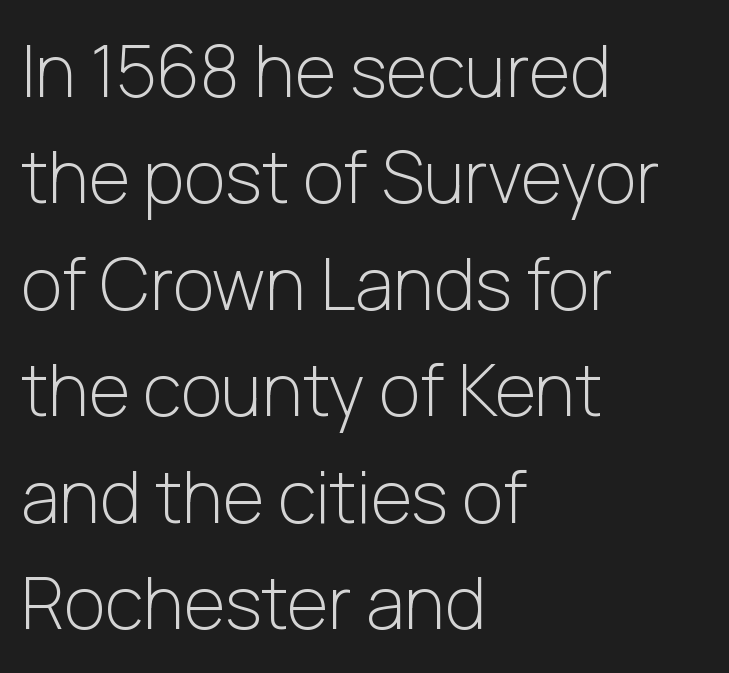
Q: Is the text bold? A: No.
Q: Is the text italic (slanted)? A: No, it is upright.
Q: Is the typeface a serif or a sans-serif typeface? A: Sans-serif.
Q: Is the text underlined? A: No.
Q: How is the paragraph aligned? A: Left-aligned.
Q: Is the spacing between letters normal or unusually wide? A: Normal.
Q: Is the spacing between lines tight, normal or loose? A: Normal.
Q: Width (condensed, normal, or wide)? A: Normal.
Q: Stroke contrast? A: Low.
Q: x-height? A: Medium.
Q: Monospaced? A: No.
